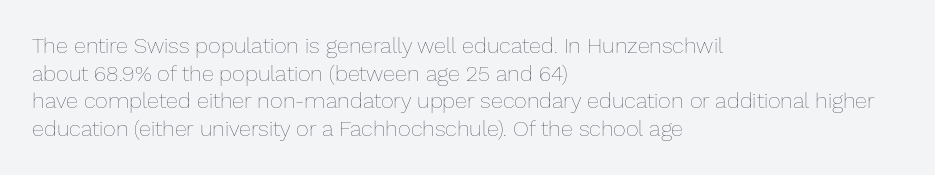
The image shows 22 px text type, upright; set left-aligned, normal line spacing (1.26x), normal letter spacing, not underlined.
